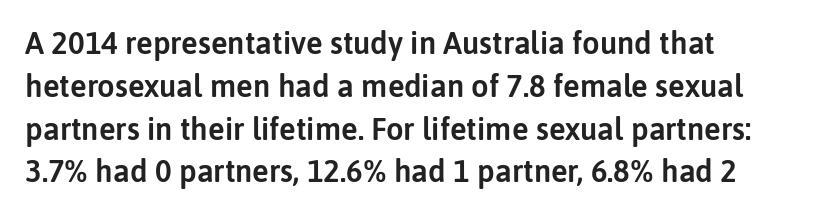
Q: Is the text italic (slanted)? A: No, it is upright.
Q: Is the typeface a serif or a sans-serif typeface? A: Sans-serif.
Q: Is the text underlined? A: No.
Q: How is the paragraph aligned? A: Left-aligned.
Q: Is the spacing between letters normal or unusually wide? A: Normal.
Q: Is the spacing between lines tight, normal or loose? A: Normal.
Q: Width (condensed, normal, or wide)? A: Normal.
Q: Stroke contrast? A: Low.
Q: x-height? A: Medium.
Q: Monospaced? A: No.
